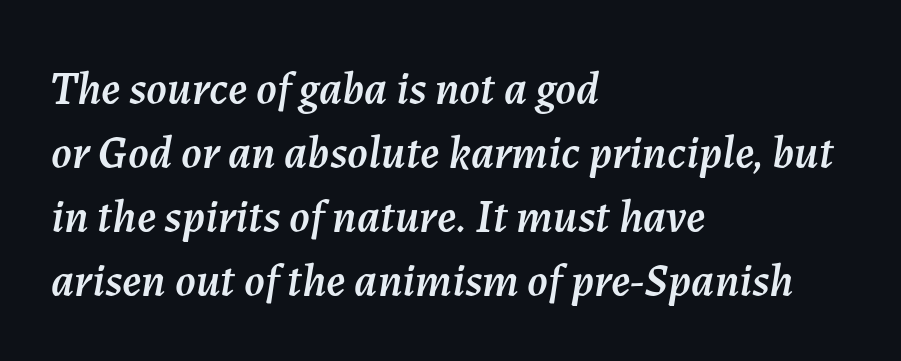
Does the copy run flush right? No — it runs flush left. Unmarked baselines from the first word to the last. The whole block is typeset with a tilt. This rendering leaves character spacing at its baseline value. Horizontal bands of white between lines are of average thickness. This sample has the flowing, uneven cadence of proportional lettering.
